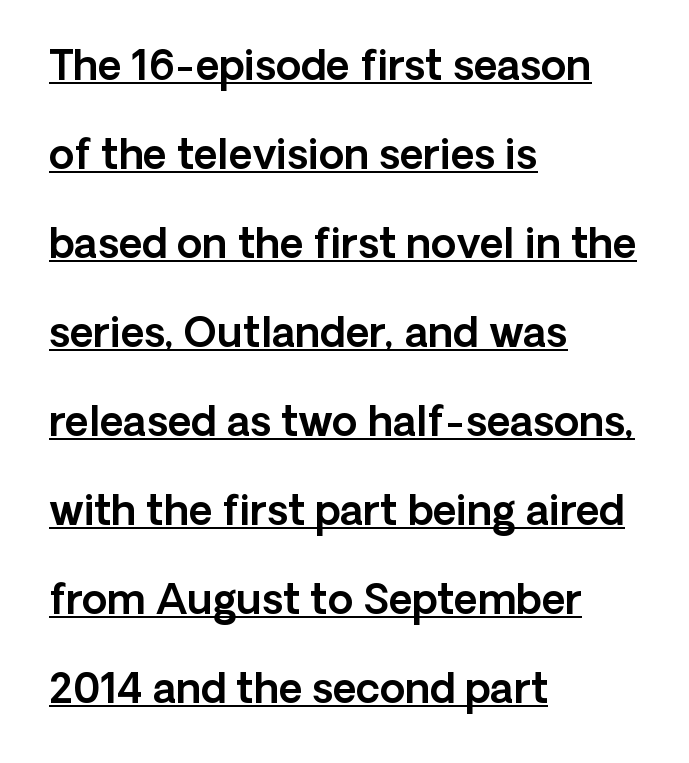
Q: Is the text italic (slanted)? A: No, it is upright.
Q: Is the typeface a serif or a sans-serif typeface? A: Sans-serif.
Q: Is the text underlined? A: Yes.
Q: How is the paragraph aligned? A: Left-aligned.
Q: Is the spacing between letters normal or unusually wide? A: Normal.
Q: Is the spacing between lines tight, normal or loose? A: Loose.
Q: Width (condensed, normal, or wide)? A: Normal.
Q: x-height? A: Medium.
Q: Monospaced? A: No.
